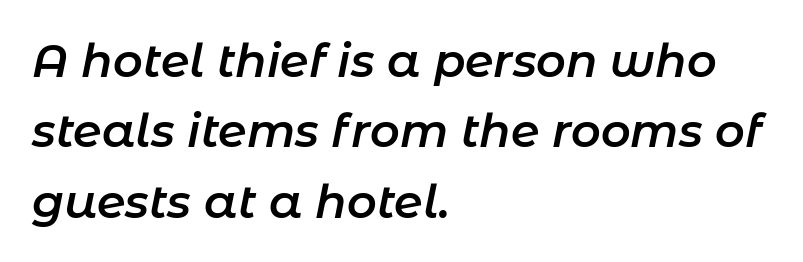
The image shows 46 px semibold type, italic (leaning right); set left-aligned, normal line spacing (1.53x), normal letter spacing, not underlined; low stroke contrast and a medium x-height.
